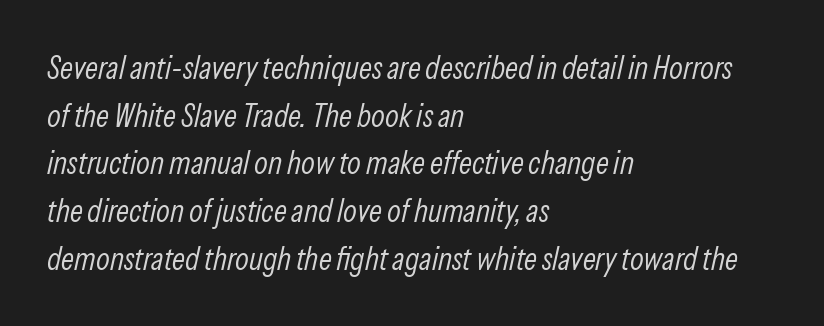
{"italic": "yes", "lean": "right", "slant_degrees": 13, "bold": "no", "weight": "light", "width": "condensed", "stroke_contrast": "low", "x_height": "medium", "monospaced": "no", "underline": "no", "align": "left", "line_spacing": "normal", "line_spacing_ratio": 1.49, "letter_spacing": "normal", "letter_spacing_em": 0.0, "glyph_px": 32}
